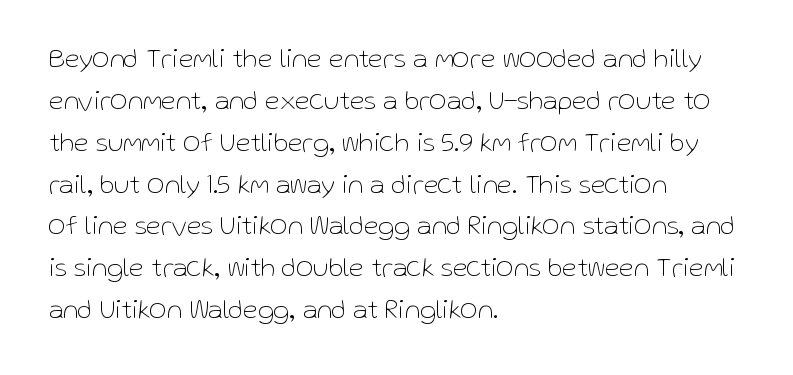
{"italic": "no", "bold": "no", "underline": "no", "align": "left", "line_spacing": "normal", "line_spacing_ratio": 1.55, "letter_spacing": "normal", "letter_spacing_em": 0.0, "glyph_px": 27}
